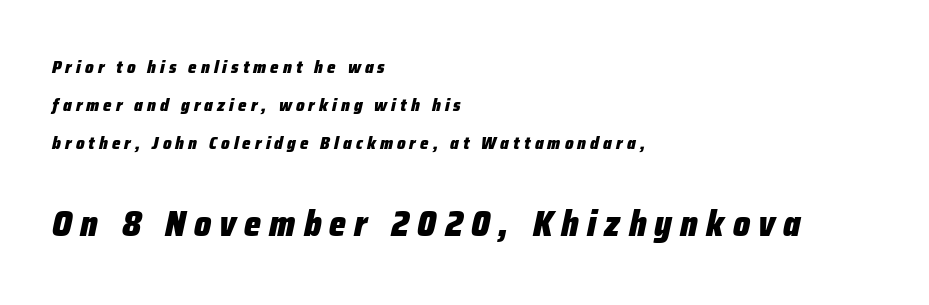
Q: Is the text bold? A: Yes.
Q: Is the text italic (slanted)? A: Yes, it leans right by about 12 degrees.
Q: Is the text underlined? A: No.
Q: How is the paragraph aligned? A: Left-aligned.
Q: Is the spacing between letters normal or unusually wide? A: Unusually wide.
Q: Is the spacing between lines tight, normal or loose? A: Loose.
Q: Which block of text is set in a larger size, the first (top) or the second (bottom)? A: The second (bottom) one.
Q: Width (condensed, normal, or wide)? A: Condensed.
Q: Stroke contrast? A: Low.
Q: x-height? A: Medium.
Q: Monospaced? A: No.
